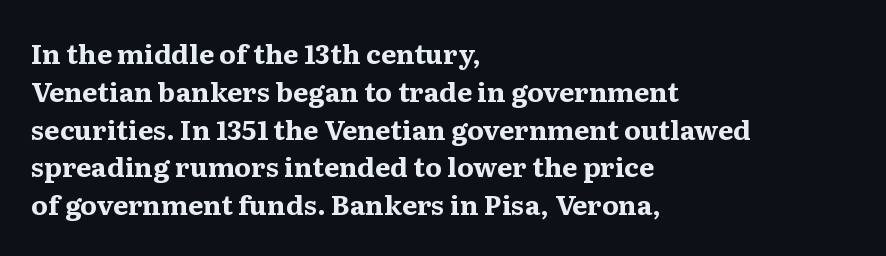
Line spacing here is normal. The baseline area is clear. This sample uses an upright cut, with every glyph sitting square on the baseline. These lines keep a tight, regular rhythm from letter to letter. Line beginnings align vertically; line endings do not.
